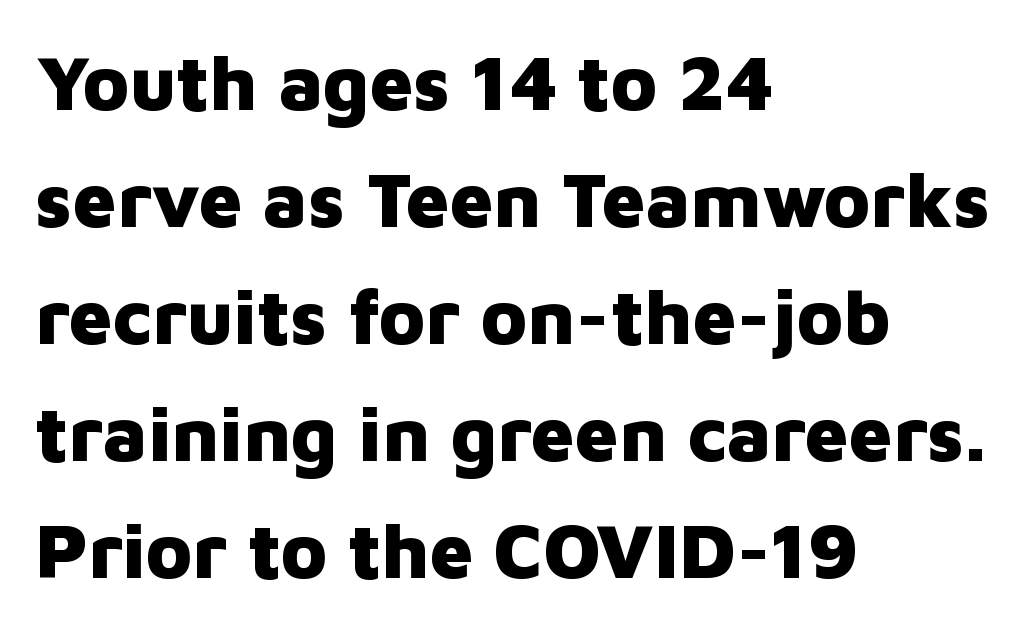
The image shows 77 px heavy sans-serif type, upright; set left-aligned, normal line spacing (1.52x), normal letter spacing, not underlined; low stroke contrast and a medium x-height.
